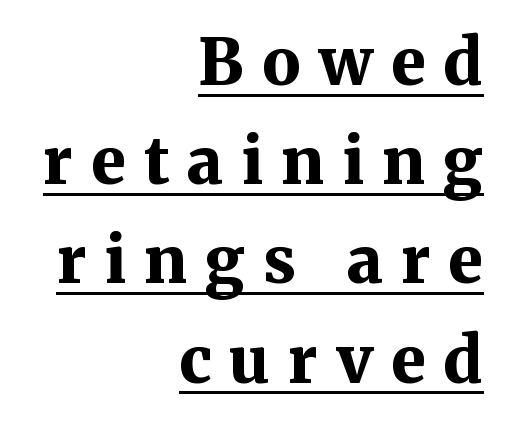
If you drew a line through each stem, it would be perfectly vertical. You can see a thin bar hugging the bottom of the glyphs. Whoever set this chose a conventional vertical rhythm. Font category for this specimen: serif. Each glyph is drawn with heavy, bold strokes.
